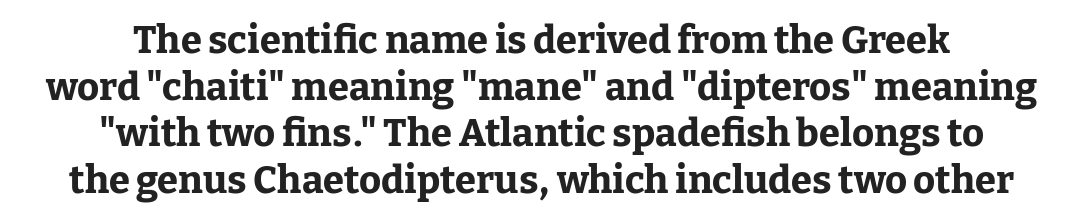
{"serif": "yes", "italic": "no", "bold": "yes", "weight": "bold", "width": "normal", "stroke_contrast": "low", "x_height": "medium", "monospaced": "no", "underline": "no", "align": "center", "line_spacing_ratio": 1.23, "letter_spacing": "normal", "letter_spacing_em": 0.0, "glyph_px": 38}
